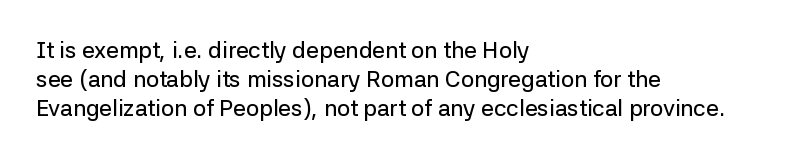
Q: Is the text italic (slanted)? A: No, it is upright.
Q: Is the text underlined? A: No.
Q: How is the paragraph aligned? A: Left-aligned.
Q: Is the spacing between letters normal or unusually wide? A: Normal.
Q: Is the spacing between lines tight, normal or loose? A: Normal.
